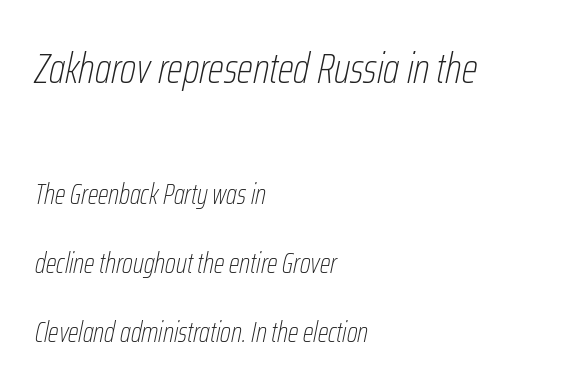
The composition opens big and finishes small. Compared with ordinary roman type, these characters are visibly tilted. Glyph-to-glyph distance matches everyday printed text. Honestly, there is no underline to notice here at all. If you drew a ruler down the left edge, every line would touch it. This sample has the flowing, uneven cadence of proportional lettering.
